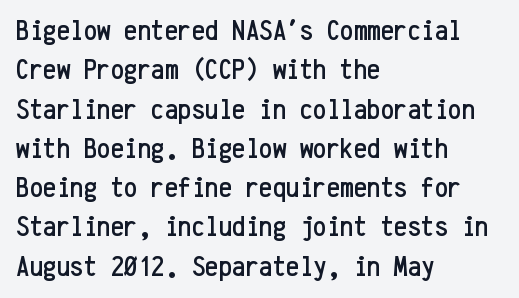
Tall strokes in this sample are plumb rather than angled. Descenders hang freely into open space. Each letter, wide or thin by design, is forced into the same width here. In terms of letterspacing, this is plain default setting.
